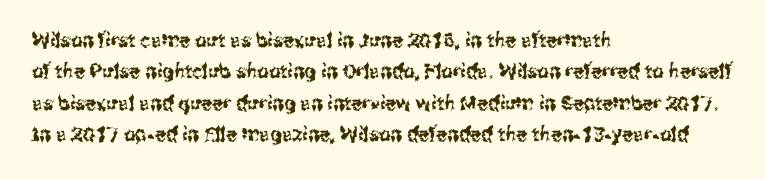
Q: Is the text italic (slanted)? A: No, it is upright.
Q: Is the text underlined? A: No.
Q: How is the paragraph aligned? A: Left-aligned.
Q: Is the spacing between letters normal or unusually wide? A: Normal.
Q: Is the spacing between lines tight, normal or loose? A: Normal.
